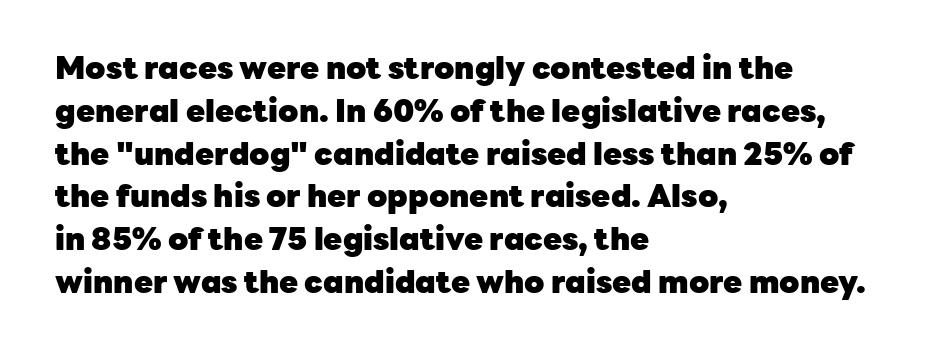
The image shows 31 px heavy sans-serif type, upright; set left-aligned, normal line spacing (1.38x), normal letter spacing, not underlined; low stroke contrast and a medium x-height.
